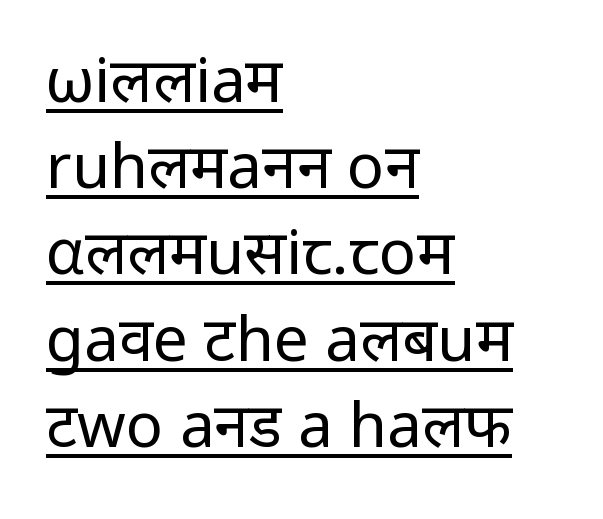
The image shows 62 px regular-weight sans-serif type, upright; set left-aligned, normal line spacing (1.39x), normal letter spacing, underlined; low stroke contrast and a medium x-height.
